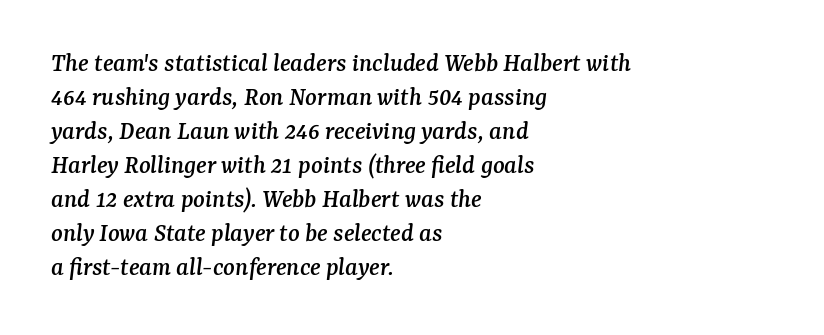
{"italic": "yes", "lean": "right", "slant_degrees": 7, "underline": "no", "align": "left", "line_spacing": "normal", "line_spacing_ratio": 1.26, "letter_spacing": "normal", "letter_spacing_em": 0.0, "glyph_px": 27}
